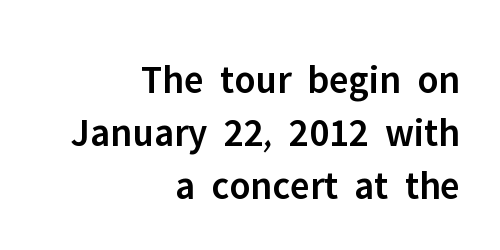
Serif or sans? Sans — the stroke terminals are bare. Proportional: the letters do not fall into vertical columns. Nothing unusual about the tracking: characters are spaced as the font intends. The baseline area is clear. Every row of glyphs terminates at an identical x-position on the right. You can tell it's not italic because the verticals are truly vertical.
